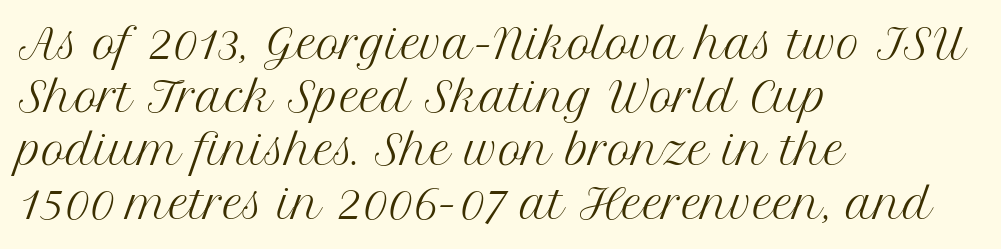
Characters follow at the spacing the type designer built in. Note the varied advance widths — an 'i' is clearly narrower than an 'm'. Typeset ragged right — the left edge is the straight one.
